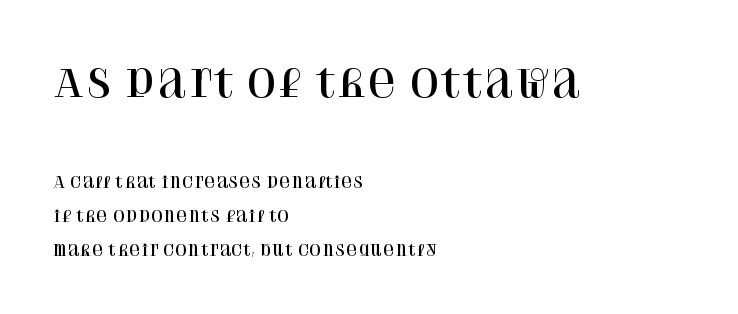
The image shows 38 px serif type, upright; set left-aligned, loose line spacing (2.28x), normal letter spacing, not underlined; the first (top) block is 2.53x larger; high stroke contrast and a large x-height.
